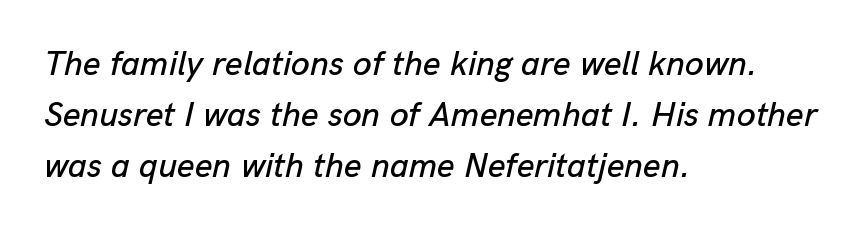
{"italic": "yes", "lean": "right", "slant_degrees": 13, "width": "normal", "stroke_contrast": "low", "x_height": "medium", "monospaced": "no", "underline": "no", "align": "left", "line_spacing": "normal", "line_spacing_ratio": 1.5, "letter_spacing": "normal", "letter_spacing_em": 0.0, "glyph_px": 34}
